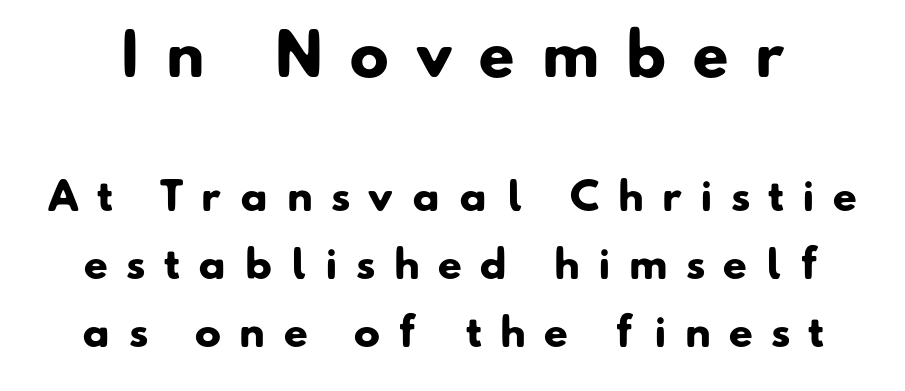
Q: Is the text bold? A: Yes.
Q: Is the typeface a serif or a sans-serif typeface? A: Sans-serif.
Q: Is the text underlined? A: No.
Q: Is the spacing between letters normal or unusually wide? A: Unusually wide.
Q: Which block of text is set in a larger size, the first (top) or the second (bottom)? A: The first (top) one.
Q: Width (condensed, normal, or wide)? A: Normal.
Q: Stroke contrast? A: Low.
Q: x-height? A: Small.
Q: Monospaced? A: No.
